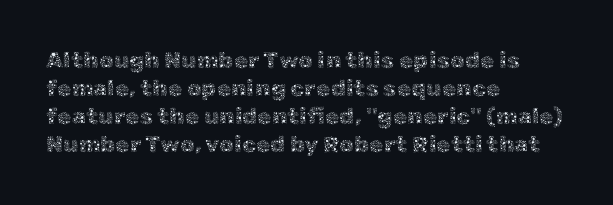
Q: Is the text bold? A: No.
Q: Is the text italic (slanted)? A: No, it is upright.
Q: Is the text underlined? A: No.
Q: How is the paragraph aligned? A: Left-aligned.
Q: Is the spacing between letters normal or unusually wide? A: Normal.
